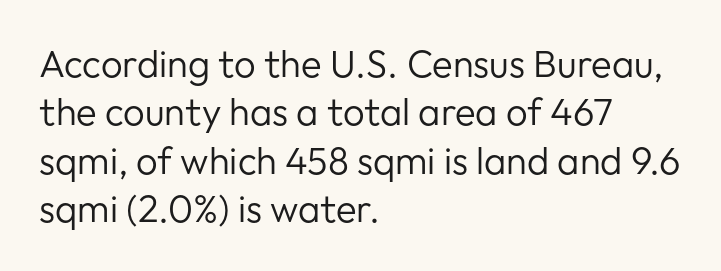
The lines in this sample share a left origin and differ only in where they stop. Counters stay open thanks to moderate or lighter strokes. Examine the stroke ends and you'll find no serifs. Caption: standard tracking, unaltered. The space beneath each line is pristine and unruled.
